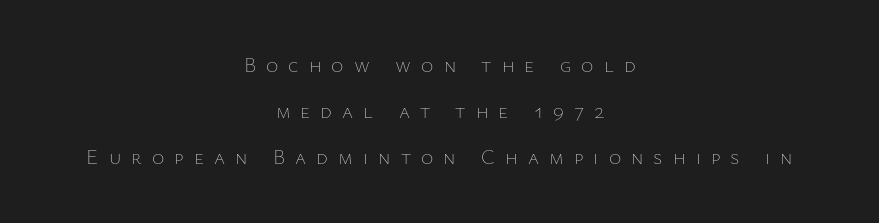
Q: Is the text bold? A: No.
Q: Is the text italic (slanted)? A: No, it is upright.
Q: Is the text underlined? A: No.
Q: How is the paragraph aligned? A: Centered.
Q: Is the spacing between letters normal or unusually wide? A: Unusually wide.
Q: Is the spacing between lines tight, normal or loose? A: Loose.
